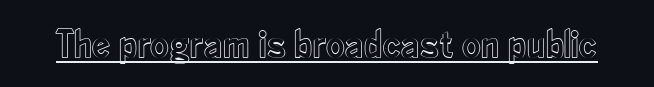
The image shows 41 px condensed type, upright; set normal letter spacing, underlined; a small x-height.
